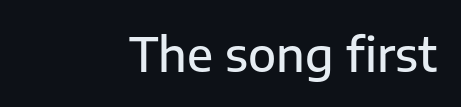
The paragraph has a hard right edge and a soft left edge. A sans-serif font was chosen for this passage. The horizontal fit of the characters is conventional and even. No italicization has been applied; the sample stays upright. What weight is shown? A semibold, between regular and bold.
